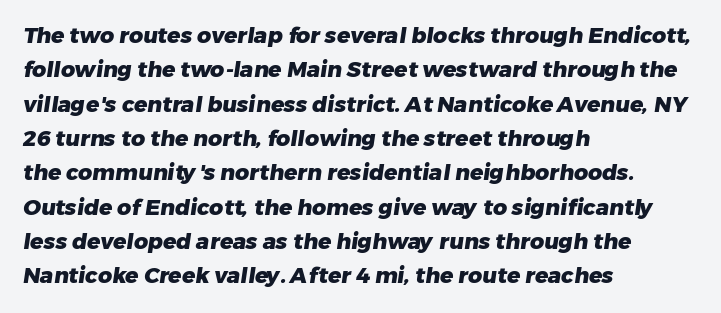
Q: Is the text bold? A: Yes.
Q: Is the text underlined? A: No.
Q: How is the paragraph aligned? A: Left-aligned.
Q: Is the spacing between letters normal or unusually wide? A: Normal.
Q: Is the spacing between lines tight, normal or loose? A: Normal.
